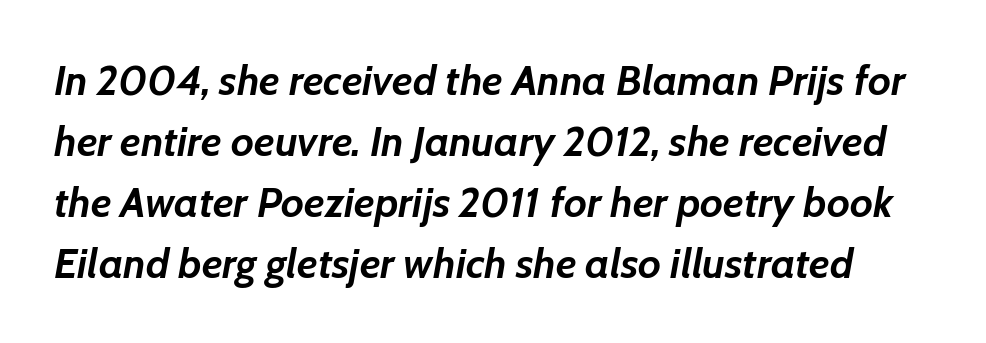
The image shows 42 px semibold type, italic (leaning right); set normal line spacing (1.45x), normal letter spacing, not underlined; low stroke contrast and a medium x-height.
